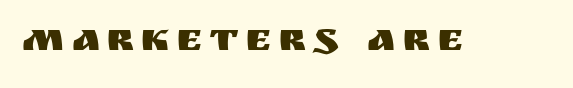
The image shows 40 px sans-serif type, upright; set not underlined; medium stroke contrast and a large x-height.
